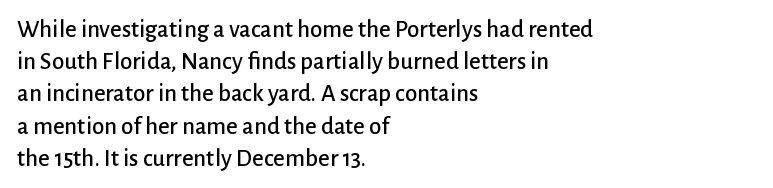
Q: Is the text italic (slanted)? A: No, it is upright.
Q: Is the text underlined? A: No.
Q: How is the paragraph aligned? A: Left-aligned.
Q: Is the spacing between letters normal or unusually wide? A: Normal.
Q: Is the spacing between lines tight, normal or loose? A: Normal.
